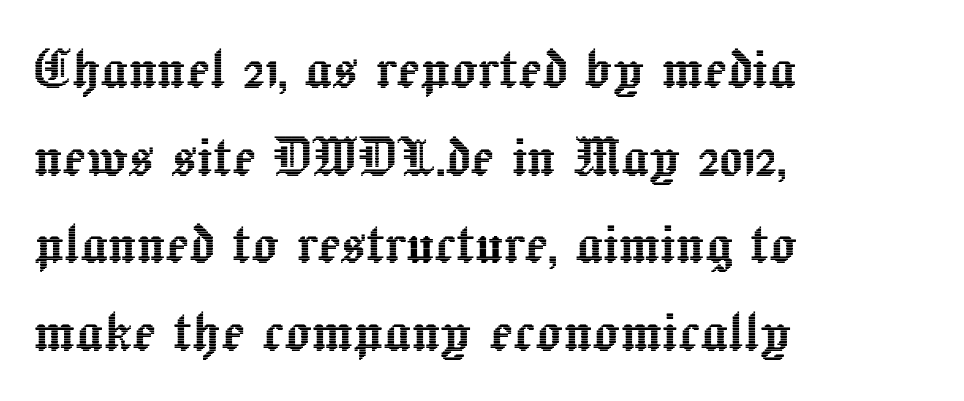
The image shows 68 px text type, upright; set left-aligned, normal line spacing (1.29x), normal letter spacing, not underlined; a medium x-height.
